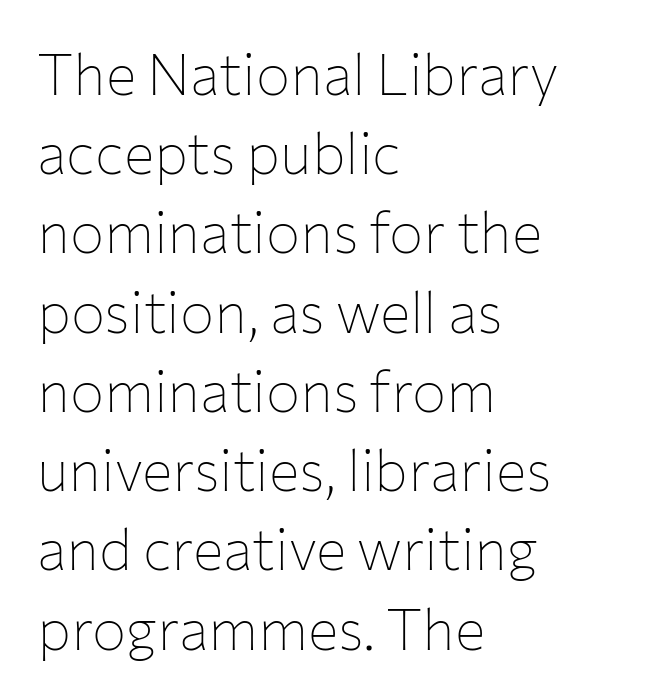
When letters stand straight like this, we call the style roman or upright. Does the type have serifs? No, each stem ends abruptly. Ink coverage per letter is moderate at most. The type is set solid horizontally, with unmodified tracking.
